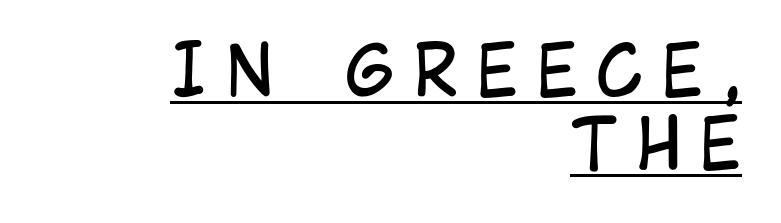
Q: Is the text bold? A: No.
Q: Is the text italic (slanted)? A: No, it is upright.
Q: Is the typeface a serif or a sans-serif typeface? A: Sans-serif.
Q: Is the text underlined? A: Yes.
Q: How is the paragraph aligned? A: Right-aligned.
Q: Is the spacing between letters normal or unusually wide? A: Unusually wide.
Q: Is the spacing between lines tight, normal or loose? A: Tight.
Q: Width (condensed, normal, or wide)? A: Condensed.
Q: Stroke contrast? A: Low.
Q: x-height? A: Large.
Q: Monospaced? A: No.
